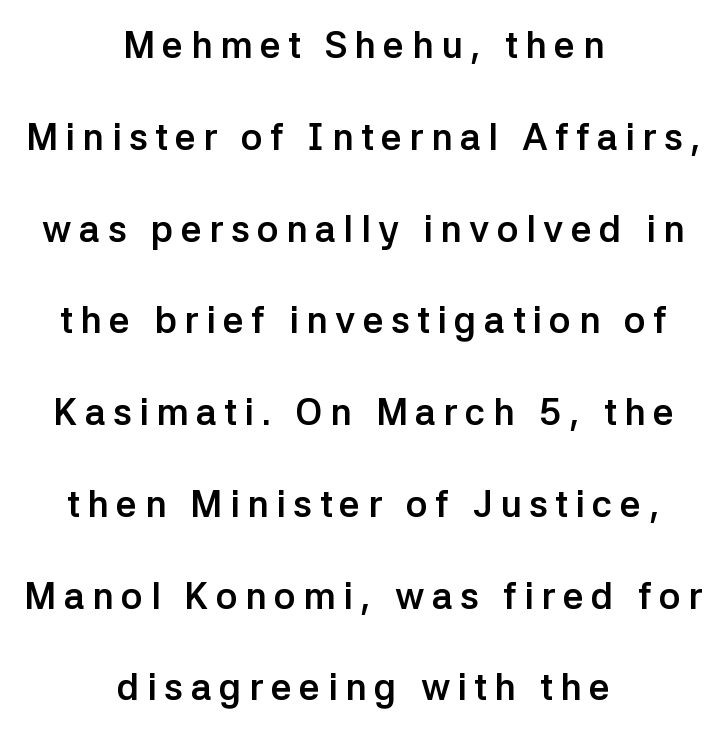
Q: Is the text bold? A: Yes.
Q: Is the text italic (slanted)? A: No, it is upright.
Q: Is the typeface a serif or a sans-serif typeface? A: Sans-serif.
Q: Is the text underlined? A: No.
Q: How is the paragraph aligned? A: Centered.
Q: Is the spacing between letters normal or unusually wide? A: Unusually wide.
Q: Is the spacing between lines tight, normal or loose? A: Loose.
Q: Width (condensed, normal, or wide)? A: Normal.
Q: Stroke contrast? A: Low.
Q: x-height? A: Medium.
Q: Monospaced? A: No.
